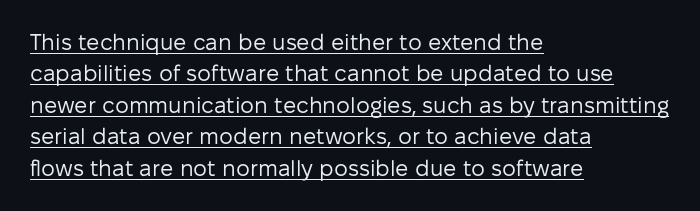
Q: Is the text bold? A: No.
Q: Is the text italic (slanted)? A: No, it is upright.
Q: Is the text underlined? A: Yes.
Q: How is the paragraph aligned? A: Left-aligned.
Q: Is the spacing between letters normal or unusually wide? A: Normal.
Q: Is the spacing between lines tight, normal or loose? A: Normal.
